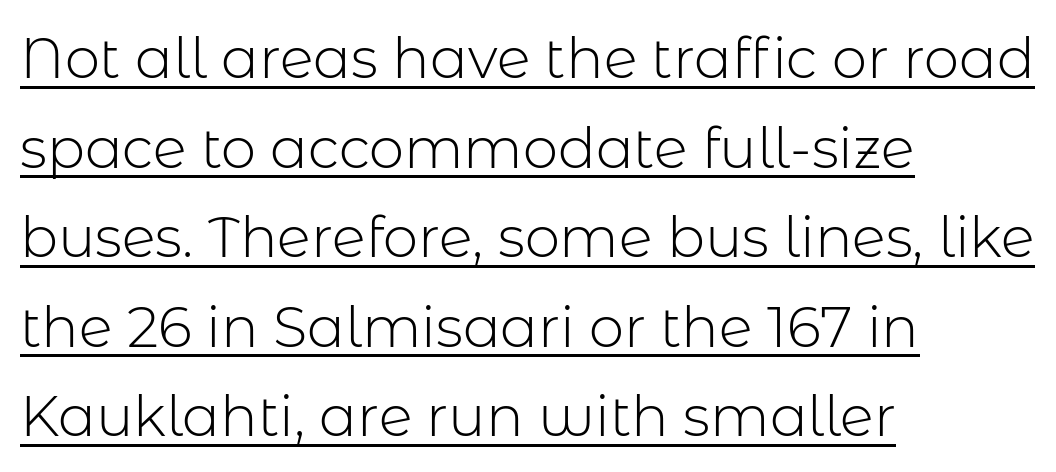
Q: Is the text bold? A: No.
Q: Is the text italic (slanted)? A: No, it is upright.
Q: Is the typeface a serif or a sans-serif typeface? A: Sans-serif.
Q: Is the text underlined? A: Yes.
Q: How is the paragraph aligned? A: Left-aligned.
Q: Is the spacing between letters normal or unusually wide? A: Normal.
Q: Is the spacing between lines tight, normal or loose? A: Normal.
Q: Width (condensed, normal, or wide)? A: Normal.
Q: Stroke contrast? A: Low.
Q: x-height? A: Medium.
Q: Monospaced? A: No.
